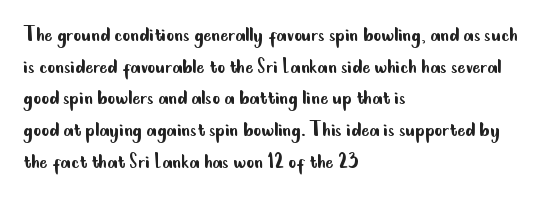
{"italic": "no", "bold": "no", "underline": "no", "align": "left", "line_spacing": "normal", "line_spacing_ratio": 1.32, "letter_spacing": "normal", "letter_spacing_em": 0.0, "glyph_px": 24}
